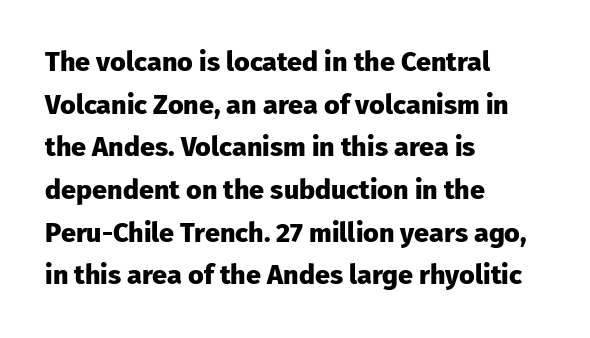
{"italic": "no", "bold": "yes", "underline": "no", "align": "left", "line_spacing": "normal", "line_spacing_ratio": 1.58, "letter_spacing": "normal", "letter_spacing_em": 0.0, "glyph_px": 27}
